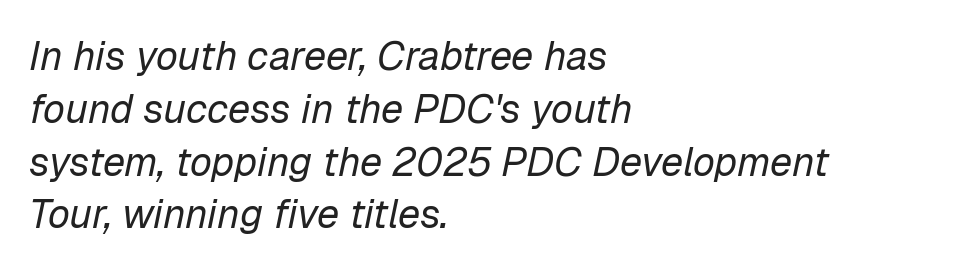
The image shows 40 px regular-weight type, italic (leaning right); set left-aligned, normal line spacing (1.32x), normal letter spacing, not underlined; low stroke contrast and a medium x-height.
